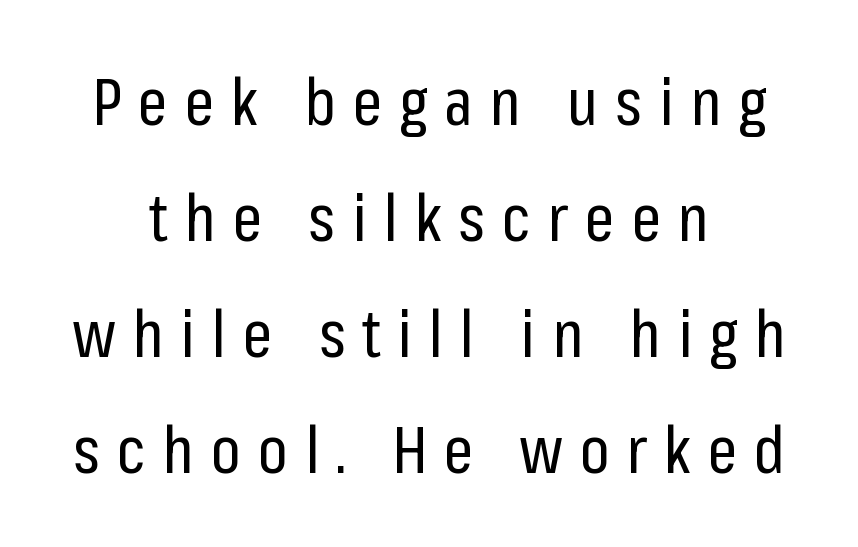
The image shows 66 px regular-weight, condensed sans-serif type, upright; set centered, line spacing 1.76x, unusually wide letter spacing (+0.25 em), not underlined; low stroke contrast and a medium x-height.
